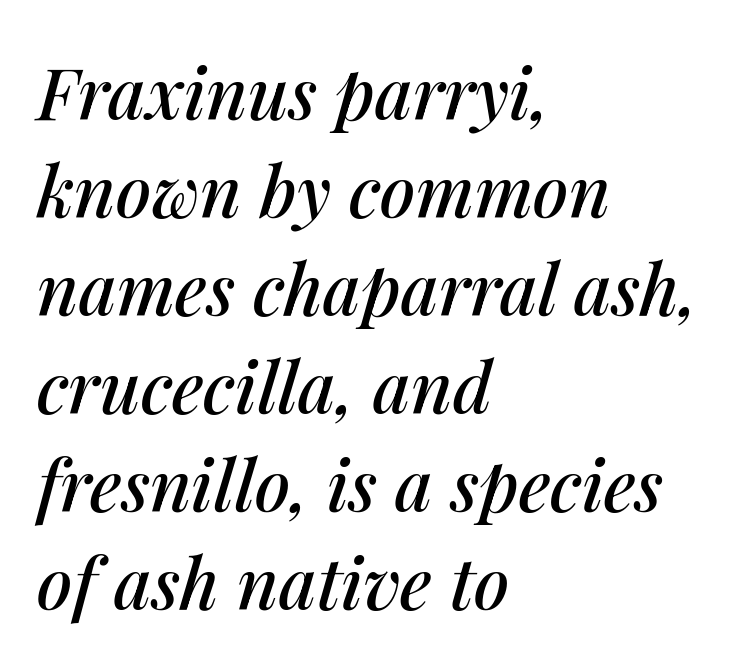
Q: Is the text italic (slanted)? A: Yes, it leans right by about 14 degrees.
Q: Is the text underlined? A: No.
Q: How is the paragraph aligned? A: Left-aligned.
Q: Is the spacing between letters normal or unusually wide? A: Normal.
Q: Is the spacing between lines tight, normal or loose? A: Normal.
Q: Width (condensed, normal, or wide)? A: Normal.
Q: Stroke contrast? A: Medium.
Q: x-height? A: Medium.
Q: Monospaced? A: No.
